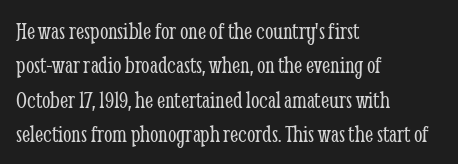
Vertical stems look standard width or narrower in stroke. Default kerning and tracking; the words read as compact shapes. These lines are set flush left with a ragged right edge. The baseline area is clear.
